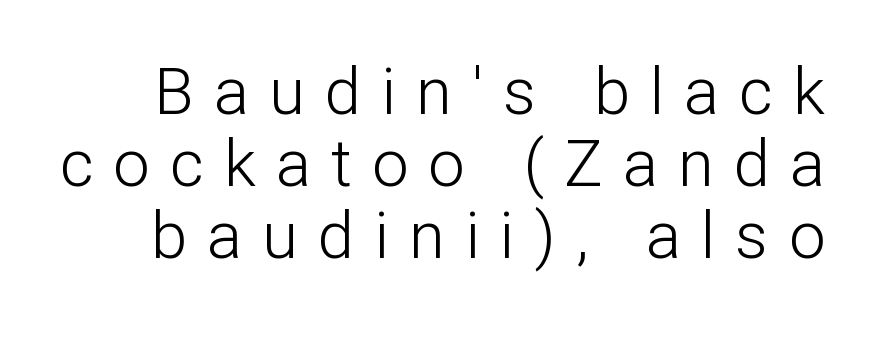
The image shows 65 px light sans-serif type, upright; set tight line spacing (1.11x), unusually wide letter spacing (+0.31 em), not underlined; low stroke contrast and a medium x-height.
